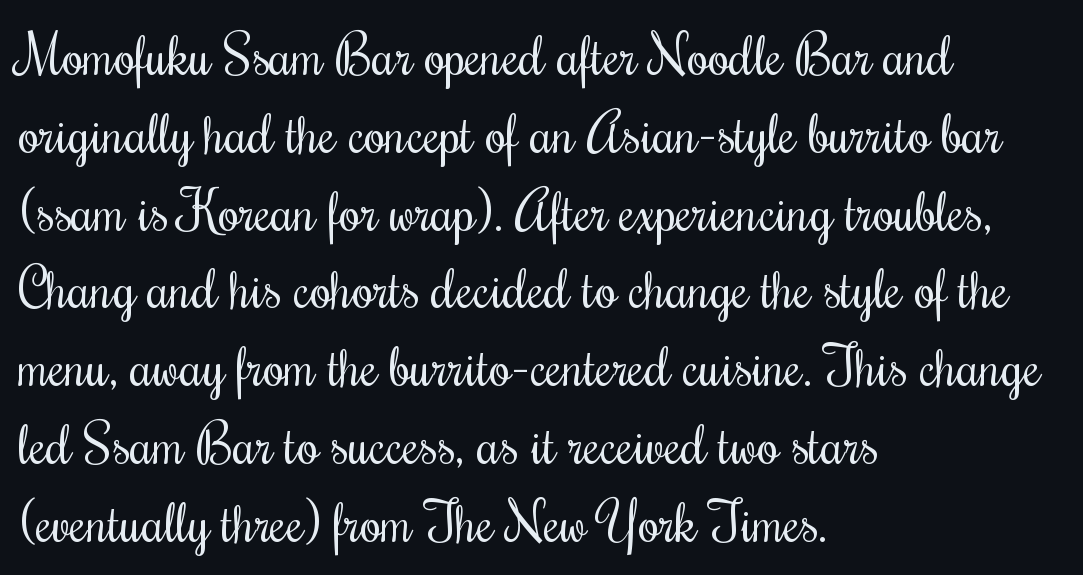
{"serif": "yes", "bold": "no", "weight": "regular", "width": "condensed", "stroke_contrast": "medium", "x_height": "small", "monospaced": "no", "underline": "no", "align": "left", "line_spacing": "normal", "line_spacing_ratio": 1.44, "letter_spacing": "normal", "letter_spacing_em": 0.0, "glyph_px": 54}
